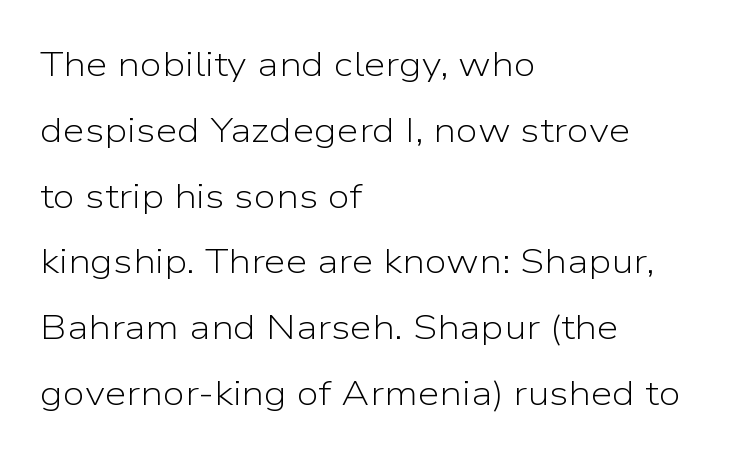
The image shows 35 px light sans-serif type, upright; set left-aligned, line spacing 1.88x, normal letter spacing, not underlined; low stroke contrast and a medium x-height.
